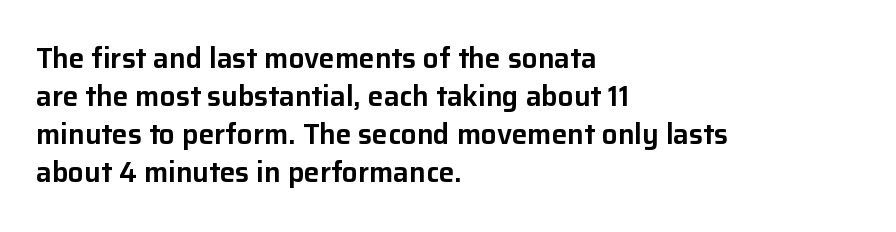
The space beneath each line is pristine and unruled. This rendering employs a face without finishing strokes, i.e., a sans-serif. Every row of glyphs begins at an identical x-position on the left. The face used here is proportionally spaced, like ordinary book or web type.
